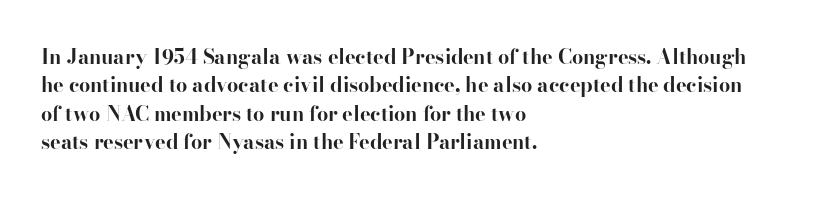
The image shows 20 px bold type, upright; set left-aligned, normal line spacing (1.42x), normal letter spacing, not underlined.
